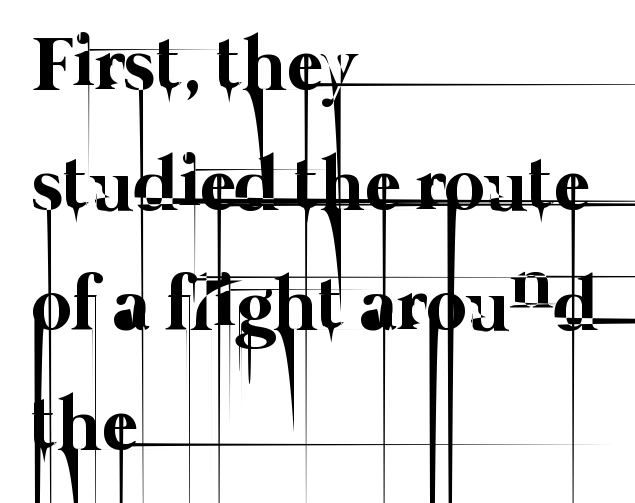
{"bold": "no", "weight": "thin", "width": "normal", "stroke_contrast": "low", "x_height": "medium", "monospaced": "no", "underline": "no", "align": "left", "line_spacing": "normal", "line_spacing_ratio": 1.56, "letter_spacing": "normal", "letter_spacing_em": 0.0, "glyph_px": 77}
